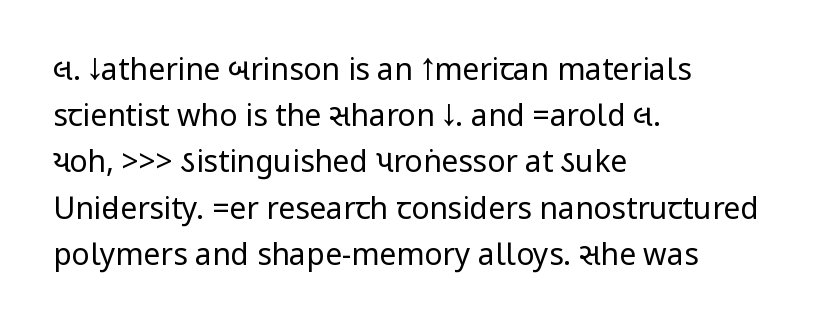
{"serif": "no", "italic": "no", "bold": "no", "weight": "regular", "width": "condensed", "stroke_contrast": "low", "underline": "no", "align": "left", "line_spacing": "normal", "line_spacing_ratio": 1.54, "letter_spacing": "normal", "letter_spacing_em": 0.0, "glyph_px": 30}
